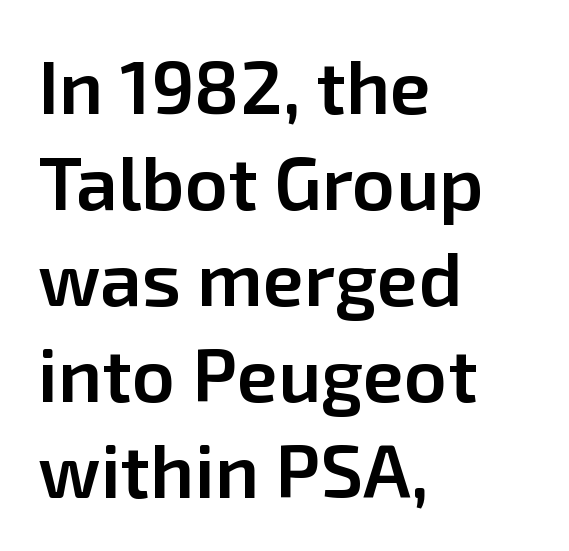
{"serif": "no", "italic": "no", "bold": "semi", "weight": "semibold", "width": "normal", "stroke_contrast": "low", "x_height": "medium", "monospaced": "no", "underline": "no", "align": "left", "line_spacing": "normal", "line_spacing_ratio": 1.28, "letter_spacing": "normal", "letter_spacing_em": 0.0, "glyph_px": 75}
